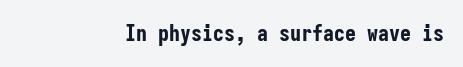
{"italic": "no", "bold": "yes", "underline": "no", "letter_spacing": "normal", "letter_spacing_em": 0.0, "glyph_px": 22}
